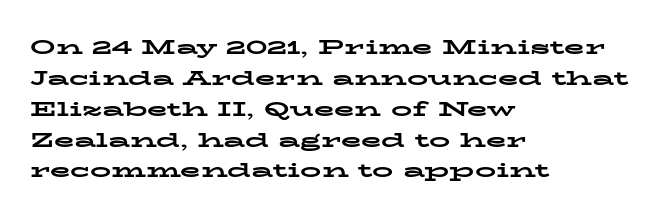
{"italic": "no", "bold": "yes", "underline": "no", "align": "left", "line_spacing": "normal", "line_spacing_ratio": 1.47, "letter_spacing": "normal", "letter_spacing_em": 0.0, "glyph_px": 21}
